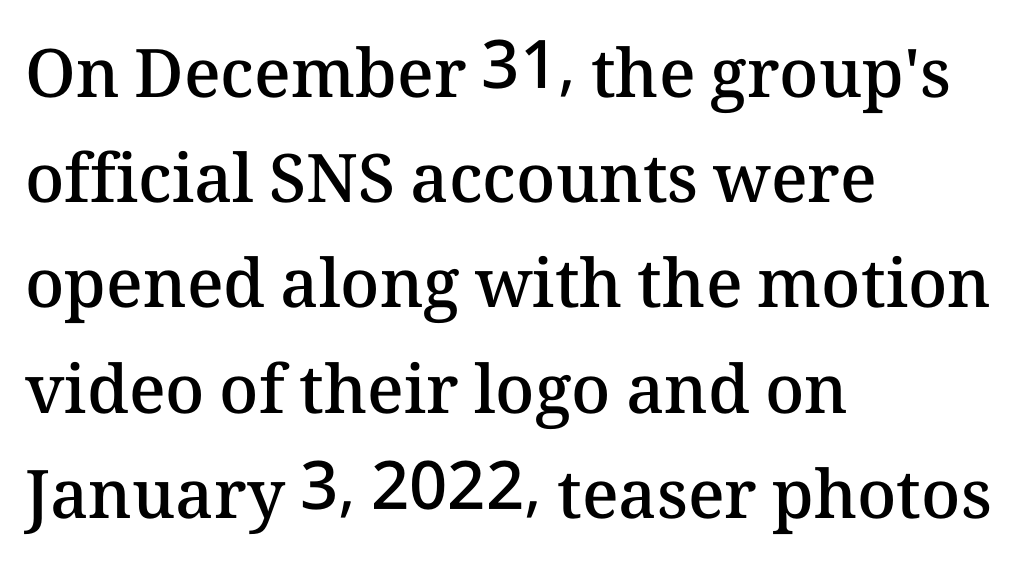
The image shows 67 px semibold type, upright; set left-aligned, normal line spacing (1.57x), normal letter spacing, not underlined; medium stroke contrast and a medium x-height.
